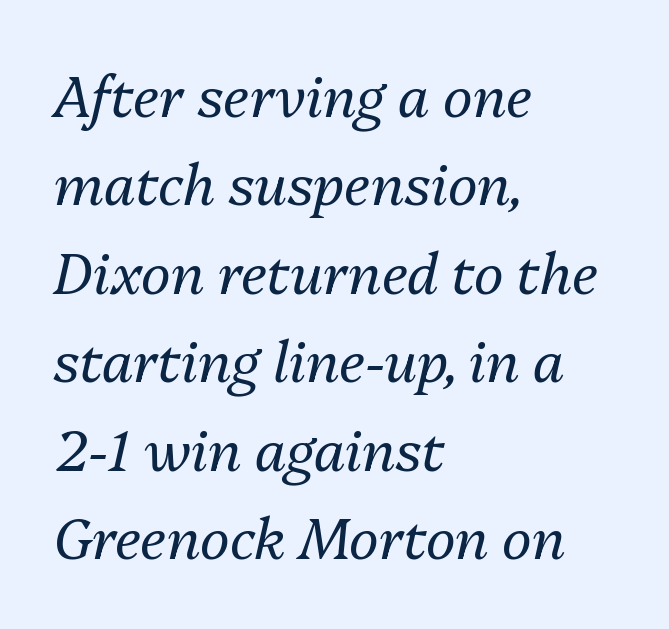
The words here are not underlined. Leading matches the norm, producing a regular column. Short note: letters normally spaced. The rendering applies a slant to the glyphs.
